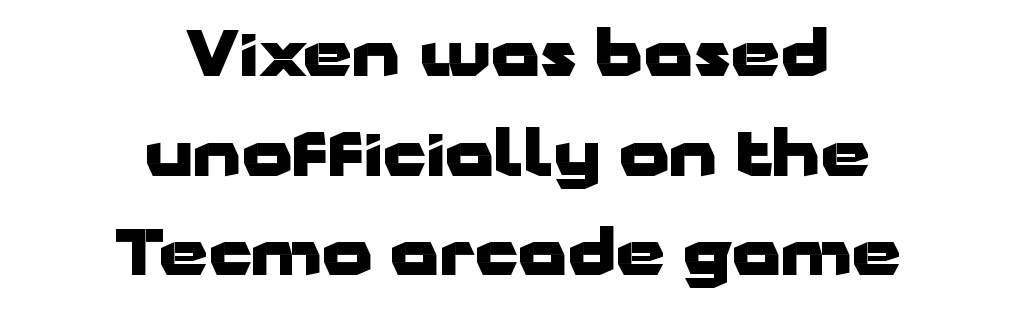
Each line is balanced around a shared central axis. As a designer I'd log this as weight 700, bold. You could call the tracking neutral — neither tight nor loose. These lines are rendered in a variable-pitch font.
